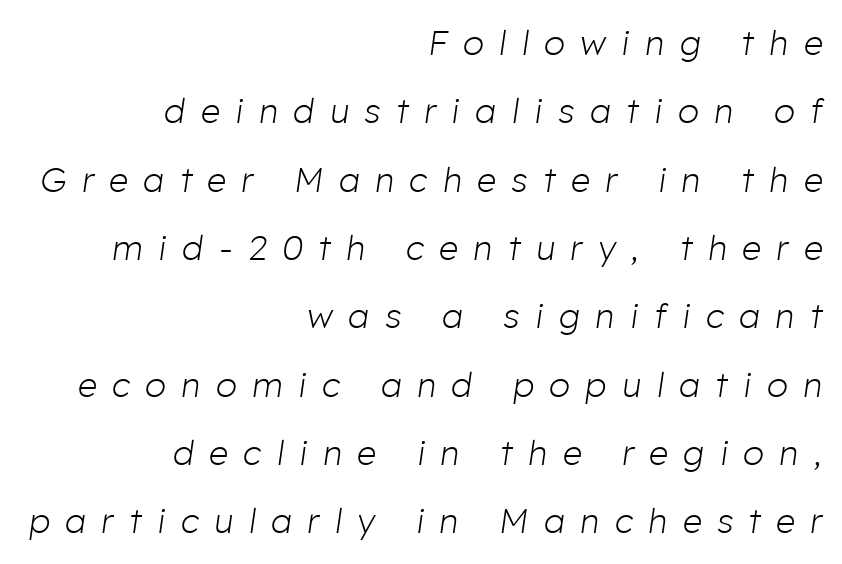
The image shows 34 px light type, italic (leaning right); set right-aligned, loose line spacing (2.01x), unusually wide letter spacing (+0.46 em), not underlined; low stroke contrast and a medium x-height.
